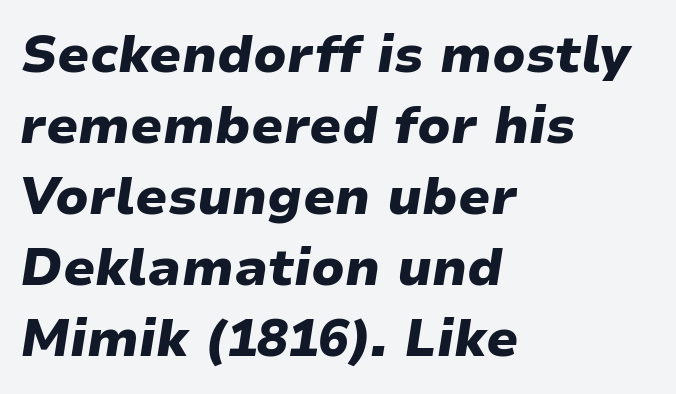
The image shows 51 px heavy, wide type, italic (leaning right); set left-aligned, normal line spacing (1.39x), normal letter spacing, not underlined; low stroke contrast and a medium x-height.
